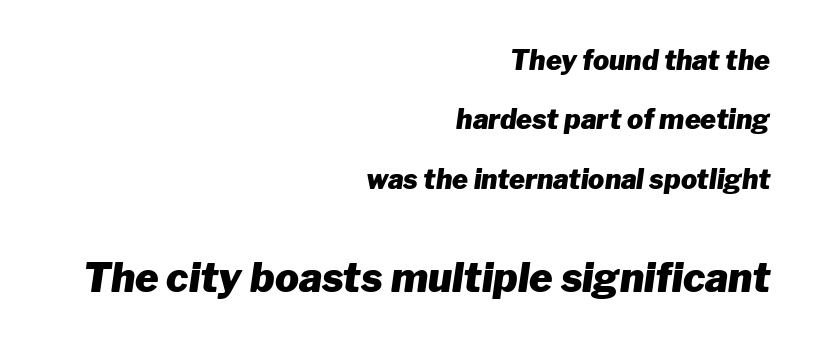
Q: Is the text bold? A: Yes.
Q: Is the text italic (slanted)? A: Yes, it leans right by about 8 degrees.
Q: Is the text underlined? A: No.
Q: How is the paragraph aligned? A: Right-aligned.
Q: Is the spacing between letters normal or unusually wide? A: Normal.
Q: Is the spacing between lines tight, normal or loose? A: Loose.
Q: Which block of text is set in a larger size, the first (top) or the second (bottom)? A: The second (bottom) one.
Q: Width (condensed, normal, or wide)? A: Normal.
Q: Stroke contrast? A: Low.
Q: x-height? A: Medium.
Q: Monospaced? A: No.
